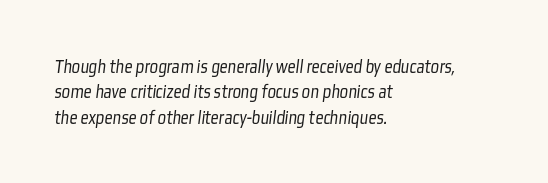
{"bold": "no", "underline": "no", "align": "left", "line_spacing": "normal", "line_spacing_ratio": 1.27, "letter_spacing": "normal", "letter_spacing_em": 0.0, "glyph_px": 20}
